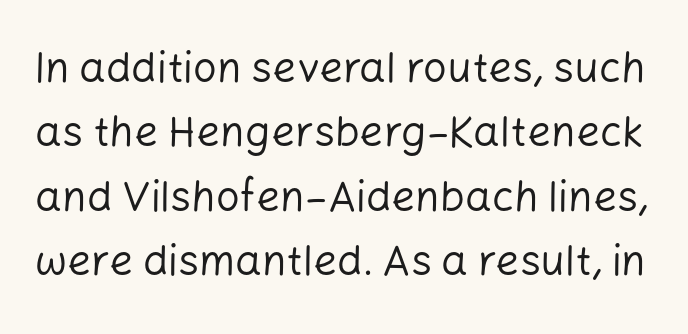
Underline: absent. Is this a fixed-width face? No — the glyphs have proportional, varying widths. Stem width sits at or under what a default text font uses. In terms of leading, this rendering sits right in the middle.
